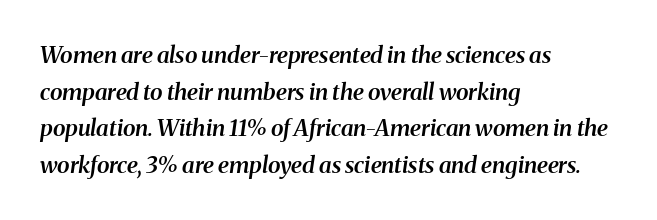
Q: Is the text bold? A: Semi-bold.
Q: Is the text italic (slanted)? A: Yes, it leans right by about 8 degrees.
Q: Is the text underlined? A: No.
Q: How is the paragraph aligned? A: Left-aligned.
Q: Is the spacing between letters normal or unusually wide? A: Normal.
Q: Is the spacing between lines tight, normal or loose? A: Normal.
